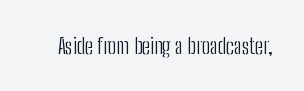
Q: Is the text bold? A: No.
Q: Is the text italic (slanted)? A: No, it is upright.
Q: Is the text underlined? A: No.
Q: Is the spacing between letters normal or unusually wide? A: Normal.
